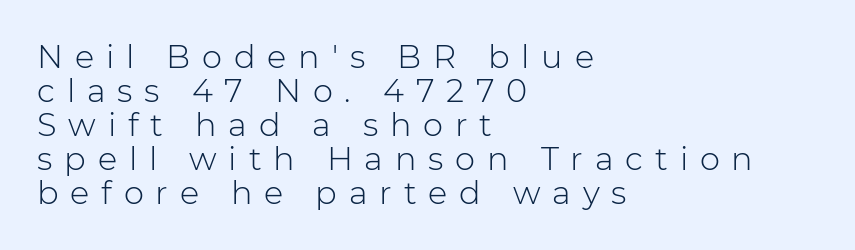
Nope, not italic — everything's standing straight. Letterform terminals end flat and unadorned throughout the passage. Left-aligned paragraph, ragged on the right. The rendering uses natural spacing where letterforms have individual widths. Short note: letters widely spaced. The baseline area is clear.
